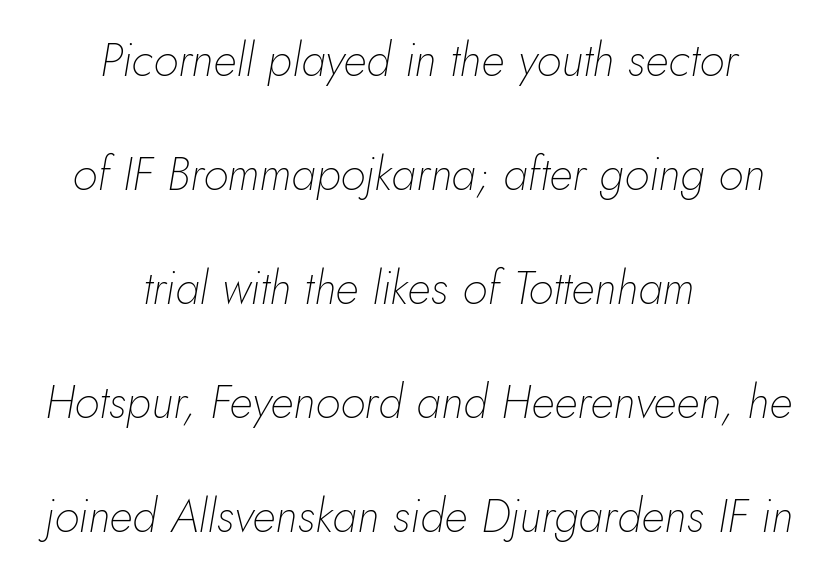
{"italic": "yes", "lean": "right", "slant_degrees": 5, "bold": "no", "weight": "thin", "width": "normal", "stroke_contrast": "low", "x_height": "small", "monospaced": "no", "underline": "no", "align": "center", "line_spacing": "loose", "line_spacing_ratio": 2.48, "letter_spacing": "normal", "letter_spacing_em": 0.0, "glyph_px": 46}
